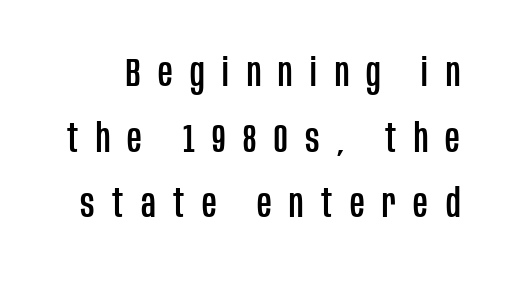
The type family on display is of the sans-serif kind. Glance below the letters and you will spot only blank space. The type is letterspaced generously, with wide tracking. In terms of posture, this sample is upright.
